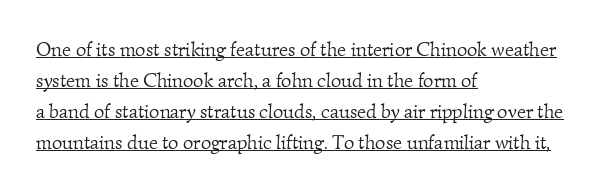
Compared with undecorated copy, this sample adds a rule below the words. How are the letters spaced? Ordinarily, with no added tracking. The lines are quadded left. Successive baselines arrive at the customary interval. The font is comparable to plain body text, perhaps lighter.
